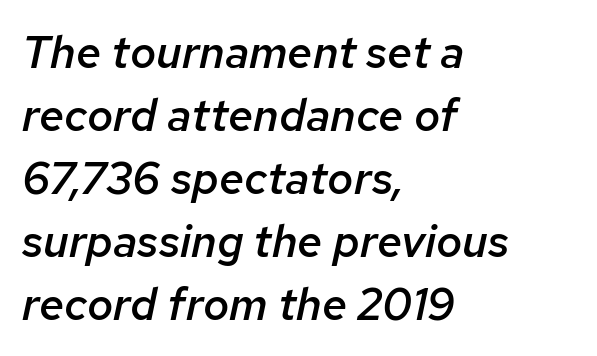
{"italic": "yes", "lean": "right", "slant_degrees": 12, "bold": "semi", "weight": "semibold", "width": "normal", "stroke_contrast": "low", "x_height": "medium", "monospaced": "no", "underline": "no", "align": "left", "line_spacing": "normal", "line_spacing_ratio": 1.4, "letter_spacing": "normal", "letter_spacing_em": 0.0, "glyph_px": 45}
